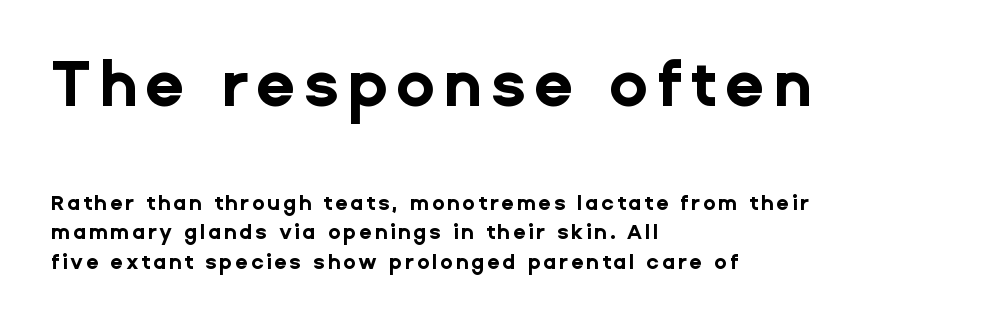
Nope, no serifs anywhere on these letters. Descender tails drop into unmarked territory. Each line starts at the same left margin while the right side varies. Size hierarchy here favors the leading block over the trailing one. Quick note: interline space is typical. Typesetter's note: full bold, strokes at maximum text heaviness.
